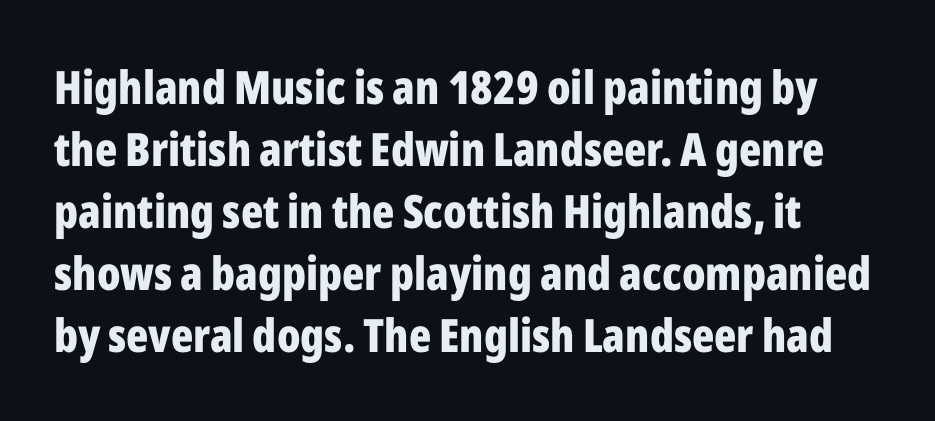
Q: Is the text bold? A: Yes.
Q: Is the text italic (slanted)? A: No, it is upright.
Q: Is the typeface a serif or a sans-serif typeface? A: Sans-serif.
Q: Is the text underlined? A: No.
Q: Is the spacing between letters normal or unusually wide? A: Normal.
Q: Is the spacing between lines tight, normal or loose? A: Normal.
Q: Width (condensed, normal, or wide)? A: Condensed.
Q: Stroke contrast? A: Low.
Q: x-height? A: Medium.
Q: Monospaced? A: No.
